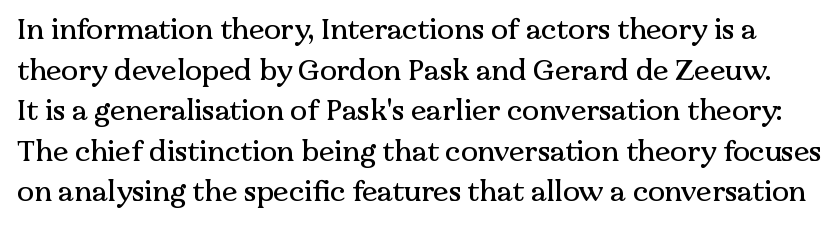
Do the characters align in a grid? No, the font is proportional. The type is set solid horizontally, with unmodified tracking. Each new line begins a customary step beneath the previous one. Type without underlining. Upright lettering throughout. Letterform terminals end in serifs throughout the passage.
